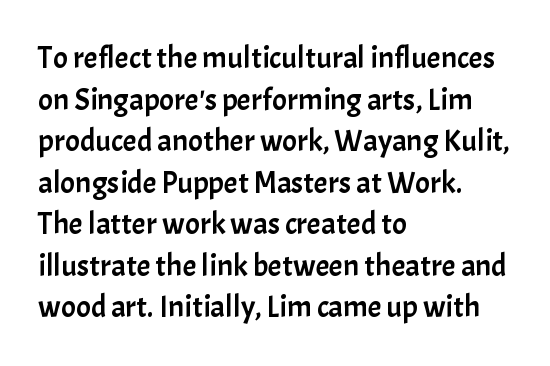
{"serif": "no", "italic": "no", "width": "normal", "stroke_contrast": "low", "x_height": "medium", "monospaced": "no", "underline": "no", "align": "left", "line_spacing": "normal", "line_spacing_ratio": 1.34, "letter_spacing": "normal", "letter_spacing_em": 0.0, "glyph_px": 31}
